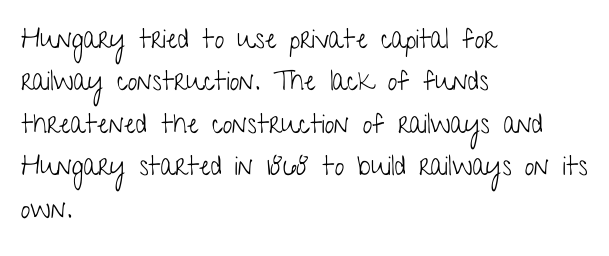
{"italic": "no", "bold": "no", "underline": "no", "align": "left", "line_spacing": "normal", "line_spacing_ratio": 1.57, "letter_spacing": "normal", "letter_spacing_em": 0.0, "glyph_px": 27}
